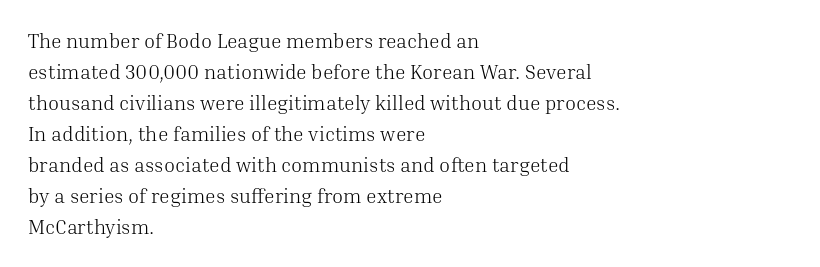
Q: Is the text bold? A: No.
Q: Is the text italic (slanted)? A: No, it is upright.
Q: Is the text underlined? A: No.
Q: How is the paragraph aligned? A: Left-aligned.
Q: Is the spacing between letters normal or unusually wide? A: Normal.
Q: Is the spacing between lines tight, normal or loose? A: Normal.
